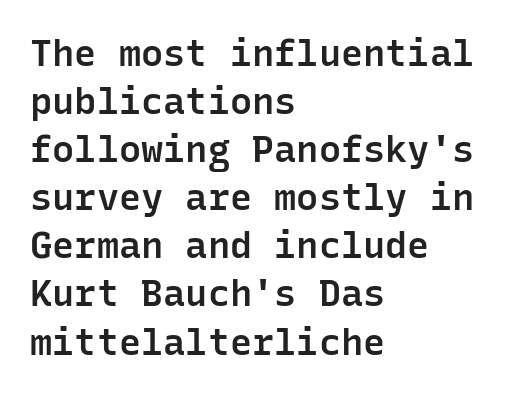
{"serif": "no", "italic": "no", "bold": "semi", "weight": "semibold", "width": "normal", "stroke_contrast": "low", "x_height": "medium", "monospaced": "yes", "underline": "no", "align": "left", "line_spacing": "normal", "line_spacing_ratio": 1.3, "letter_spacing": "normal", "letter_spacing_em": 0.0, "glyph_px": 37}
